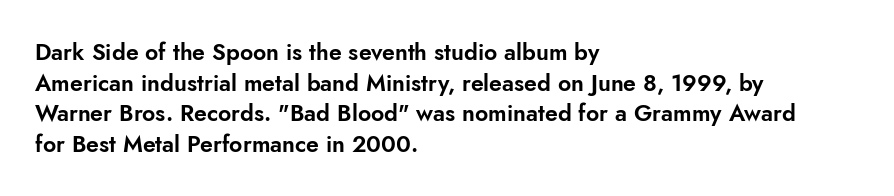
Q: Is the text italic (slanted)? A: No, it is upright.
Q: Is the text underlined? A: No.
Q: How is the paragraph aligned? A: Left-aligned.
Q: Is the spacing between letters normal or unusually wide? A: Normal.
Q: Is the spacing between lines tight, normal or loose? A: Normal.
